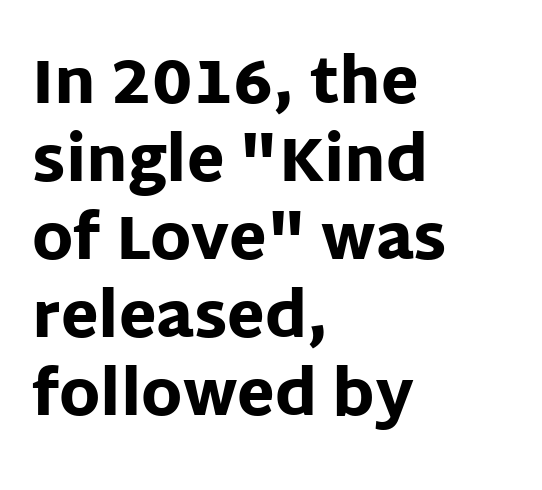
Q: Is the text bold? A: Yes.
Q: Is the text italic (slanted)? A: No, it is upright.
Q: Is the typeface a serif or a sans-serif typeface? A: Sans-serif.
Q: Is the text underlined? A: No.
Q: How is the paragraph aligned? A: Left-aligned.
Q: Is the spacing between letters normal or unusually wide? A: Normal.
Q: Is the spacing between lines tight, normal or loose? A: Normal.
Q: Width (condensed, normal, or wide)? A: Normal.
Q: Stroke contrast? A: Low.
Q: x-height? A: Large.
Q: Monospaced? A: No.
